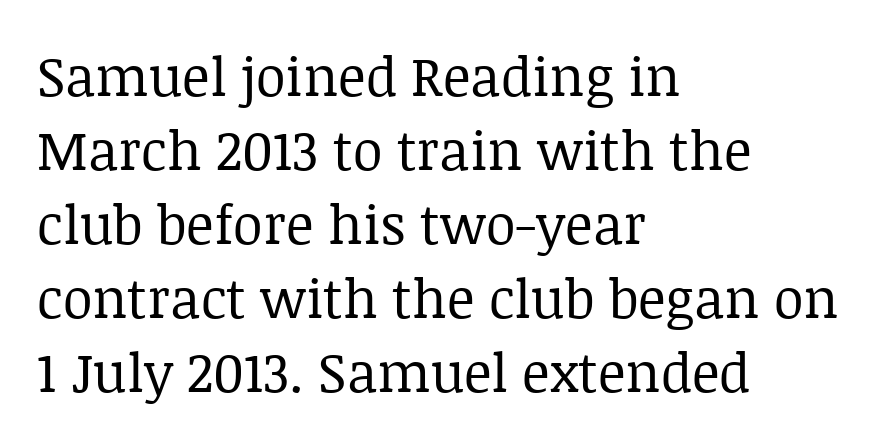
The image shows 54 px regular-weight serif type, upright; set left-aligned, normal line spacing (1.37x), normal letter spacing, not underlined; low stroke contrast and a large x-height.
